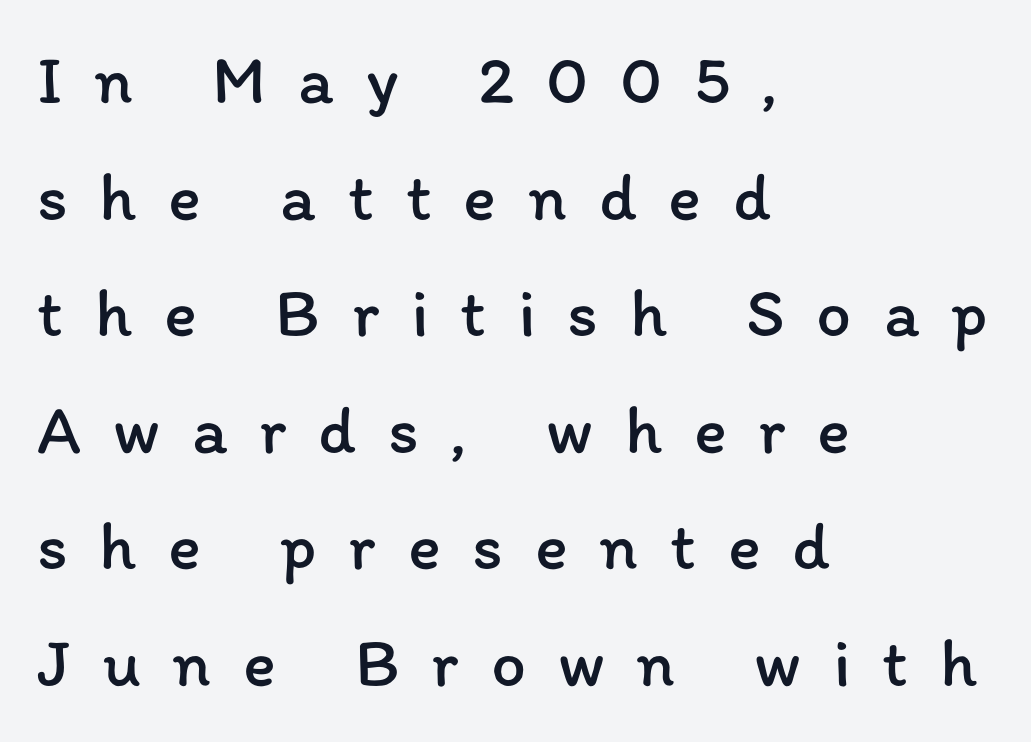
The image shows 69 px regular-weight type, upright; set left-aligned, normal line spacing (1.69x), unusually wide letter spacing (+0.46 em), not underlined; low stroke contrast and a medium x-height.
